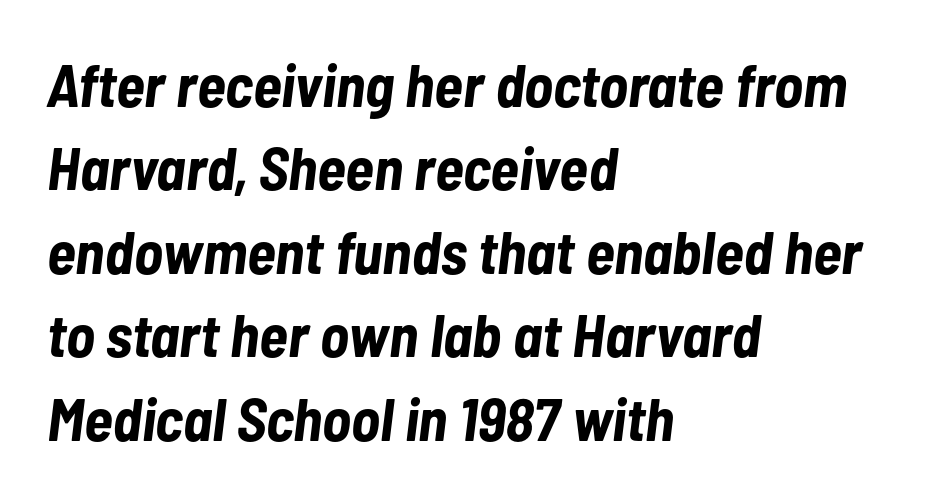
Bold? Absolutely — the strokes are thick and heavy. Characters follow at the spacing the type designer built in. Tall strokes in this sample are angled rather than plumb. Has an underline been added? It has not. Regarding leading, the lines here are spaced in the standard way. These lines stack with their left ends in a neat column.
